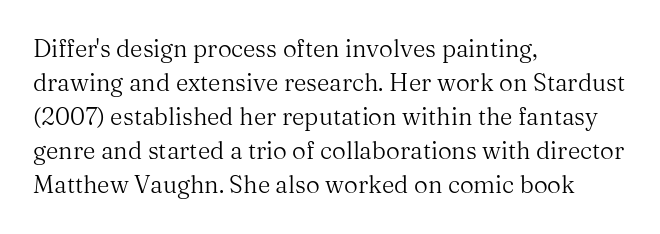
The image shows 24 px text type, upright; set left-aligned, normal line spacing (1.42x), normal letter spacing, not underlined.
